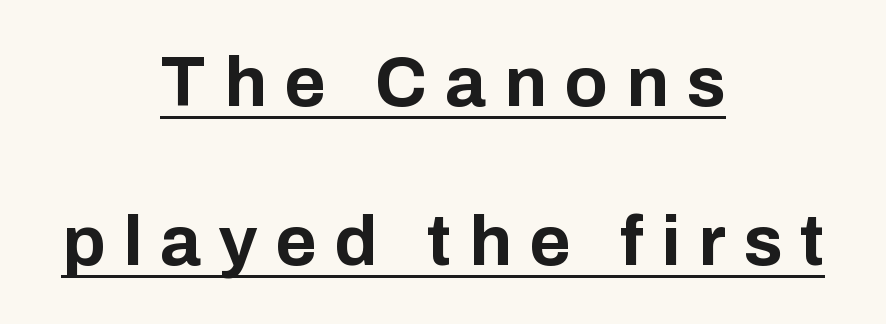
{"serif": "no", "italic": "no", "bold": "yes", "weight": "bold", "width": "normal", "stroke_contrast": "low", "x_height": "medium", "monospaced": "no", "underline": "yes", "align": "center", "line_spacing": "loose", "line_spacing_ratio": 2.24, "letter_spacing": "wide", "letter_spacing_em": 0.25, "glyph_px": 71}
